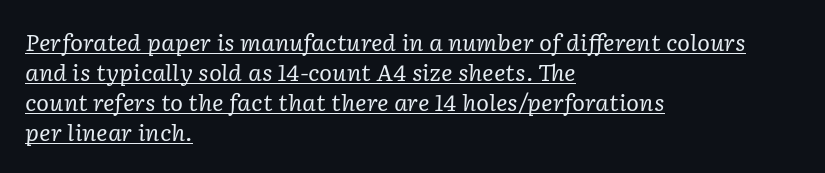
A student would call this left alignment; a typographer would say flush left, rag right. Vertical spacing — default. This is underlined copy, the kind a proofreader might mark for attention. Caption: face not bold, strokes unweighted. These lines keep a tight, regular rhythm from letter to letter. Compared with ordinary roman type, these characters are visibly tilted.
